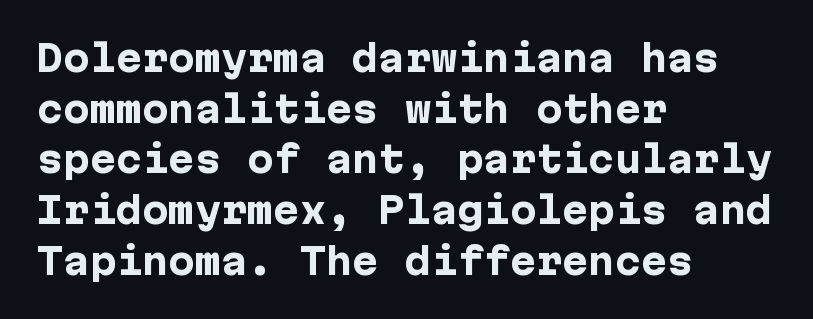
{"serif": "no", "italic": "no", "bold": "yes", "weight": "heavy", "width": "normal", "stroke_contrast": "low", "x_height": "medium", "underline": "no", "align": "left", "line_spacing": "normal", "line_spacing_ratio": 1.45, "letter_spacing": "normal", "letter_spacing_em": 0.0, "glyph_px": 35}
